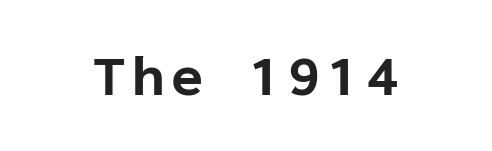
Is this a fixed-width face? Yes — each glyph sits in an identical cell. You can tell it's not italic because the verticals are truly vertical. Every letter is thick-stroked: bold, no question. A clean baseline with only descenders dipping below it. No feet cap the strokes, marking this as sans-serif type.
